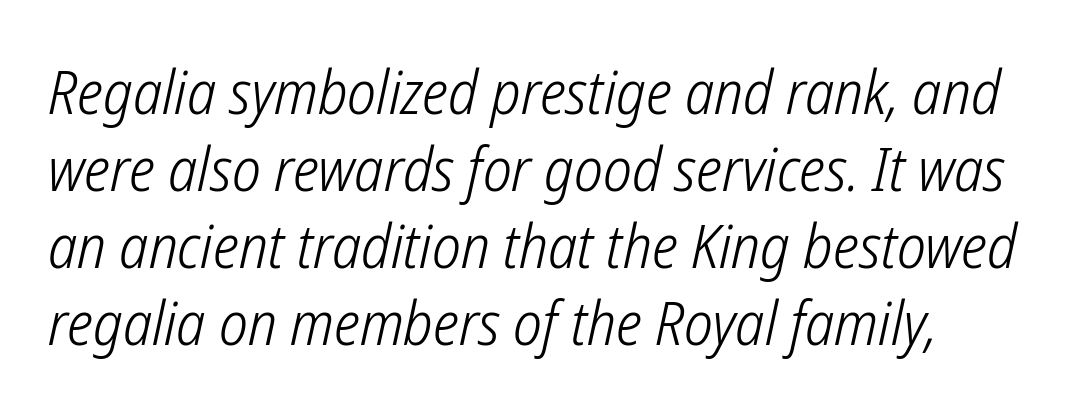
The image shows 61 px light, condensed sans-serif type; set normal line spacing (1.26x), normal letter spacing, not underlined; low stroke contrast and a medium x-height.
